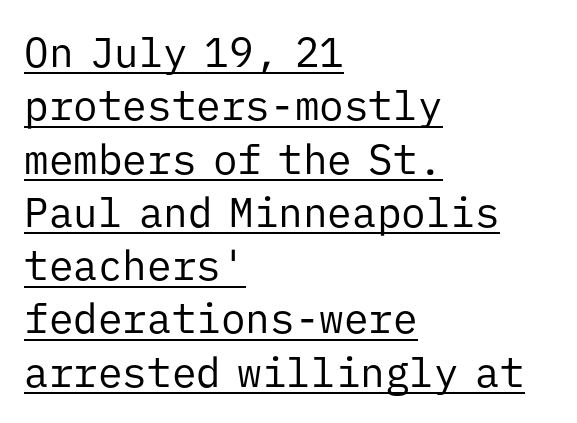
The image shows 41 px regular-weight sans-serif type, upright, monospaced; set left-aligned, normal line spacing (1.3x), normal letter spacing, underlined; low stroke contrast and a medium x-height.
